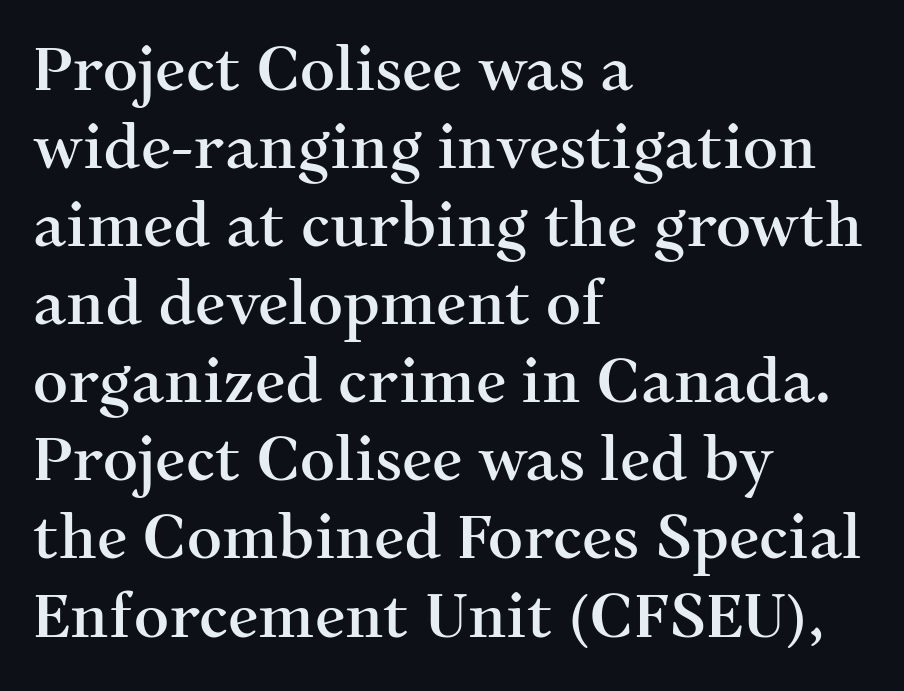
{"serif": "yes", "italic": "no", "width": "normal", "stroke_contrast": "medium", "x_height": "medium", "monospaced": "no", "underline": "no", "align": "left", "line_spacing": "normal", "line_spacing_ratio": 1.28, "letter_spacing": "normal", "letter_spacing_em": 0.0, "glyph_px": 61}
